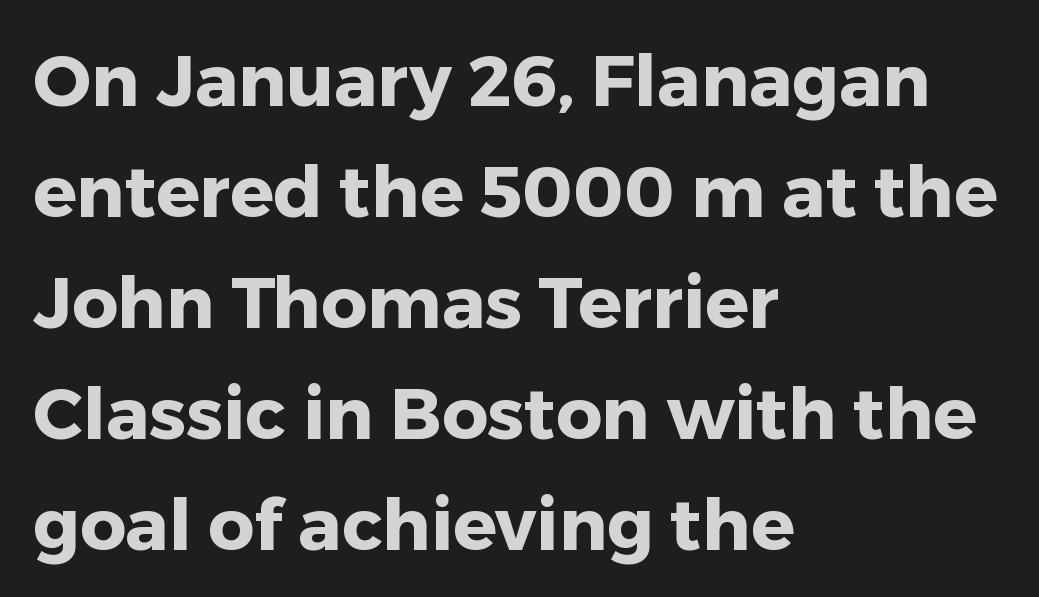
The image shows 72 px heavy sans-serif type, upright; set left-aligned, normal line spacing (1.54x), normal letter spacing, not underlined; low stroke contrast and a medium x-height.
